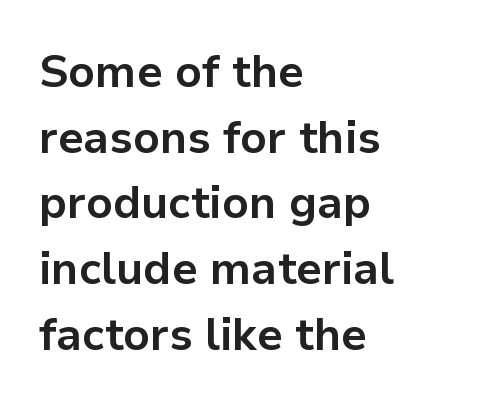
{"serif": "no", "italic": "no", "bold": "yes", "weight": "bold", "width": "normal", "stroke_contrast": "low", "x_height": "medium", "monospaced": "no", "underline": "no", "align": "left", "line_spacing": "normal", "line_spacing_ratio": 1.46, "letter_spacing": "normal", "letter_spacing_em": 0.0, "glyph_px": 45}
